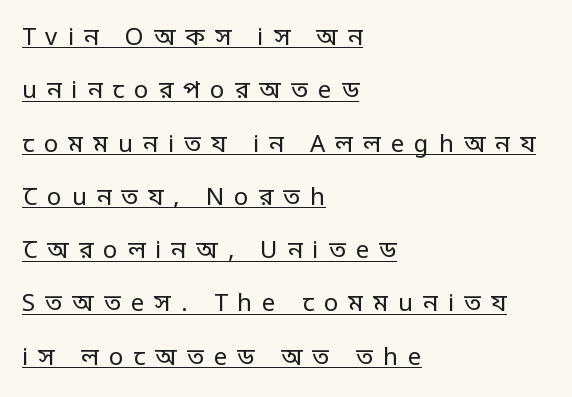
{"italic": "no", "bold": "no", "underline": "yes", "align": "left", "line_spacing": "loose", "line_spacing_ratio": 2.22, "letter_spacing": "wide", "letter_spacing_em": 0.42, "glyph_px": 24}
